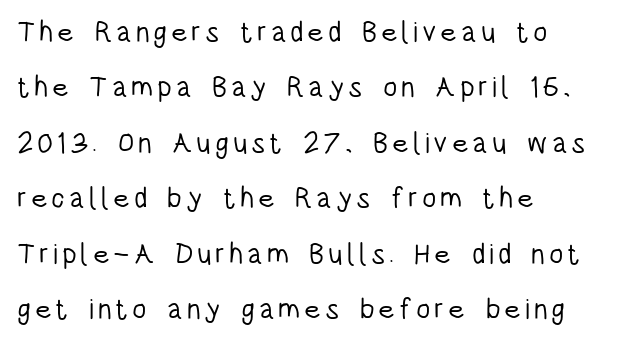
Q: Is the text bold? A: No.
Q: Is the text italic (slanted)? A: No, it is upright.
Q: Is the typeface a serif or a sans-serif typeface? A: Sans-serif.
Q: Is the text underlined? A: No.
Q: How is the paragraph aligned? A: Left-aligned.
Q: Is the spacing between lines tight, normal or loose? A: Loose.
Q: Width (condensed, normal, or wide)? A: Condensed.
Q: Stroke contrast? A: Low.
Q: x-height? A: Large.
Q: Monospaced? A: No.
